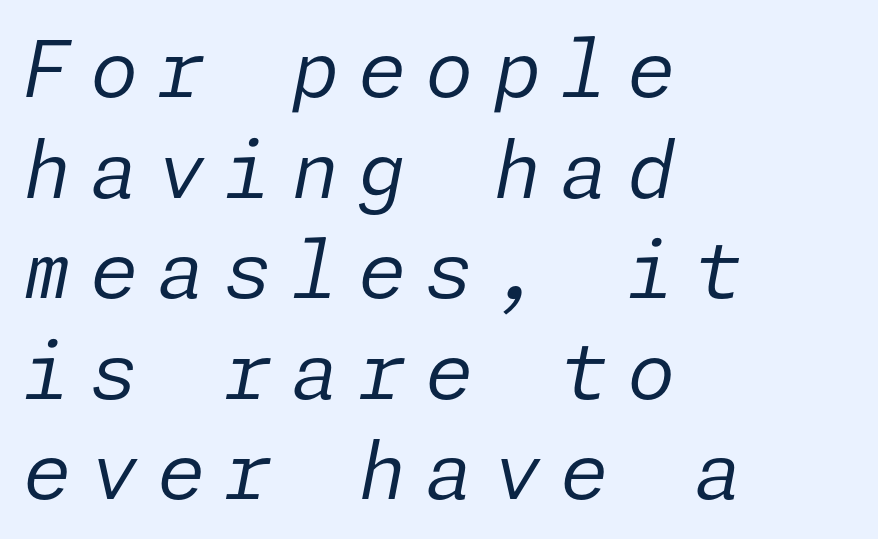
{"italic": "yes", "lean": "right", "slant_degrees": 11, "bold": "no", "weight": "regular", "width": "normal", "stroke_contrast": "low", "x_height": "medium", "underline": "no", "align": "left", "line_spacing": "normal", "line_spacing_ratio": 1.29, "letter_spacing": "wide", "letter_spacing_em": 0.24, "glyph_px": 78}
